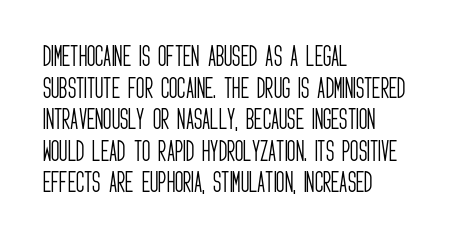
Q: Is the text bold? A: No.
Q: Is the text italic (slanted)? A: No, it is upright.
Q: Is the text underlined? A: No.
Q: How is the paragraph aligned? A: Left-aligned.
Q: Is the spacing between letters normal or unusually wide? A: Normal.
Q: Is the spacing between lines tight, normal or loose? A: Normal.
